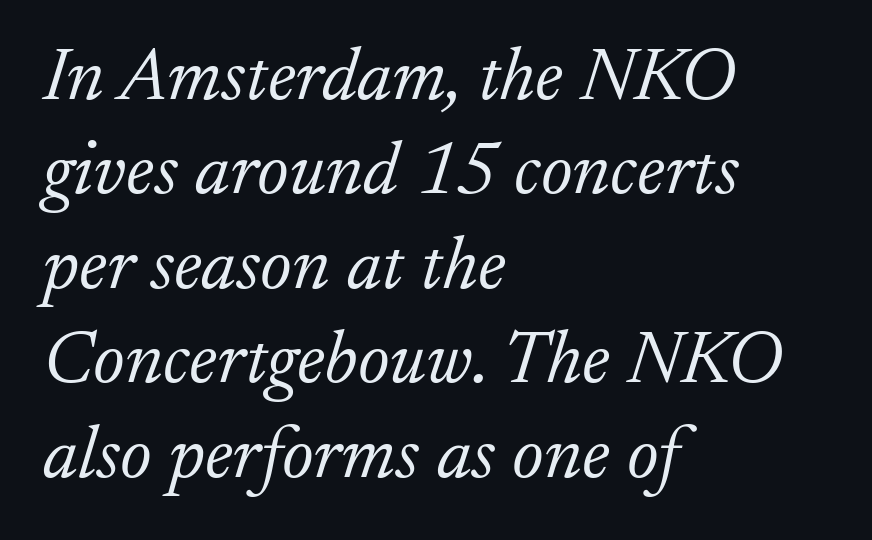
The face used here is proportionally spaced, like ordinary book or web type. This reads as an unemphasized weight, regular at the heaviest. The gaps between neighbouring characters are ordinary and unremarkable. The text block is weighted toward the left margin, trailing off unevenly rightward. The font family rendered here belongs to the serif group. Yep, that's italic — everything's leaning.
